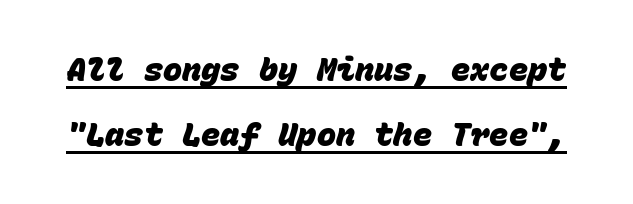
The image shows 32 px heavy sans-serif type, monospaced; set loose line spacing (2.03x), normal letter spacing, underlined; low stroke contrast and a large x-height.
